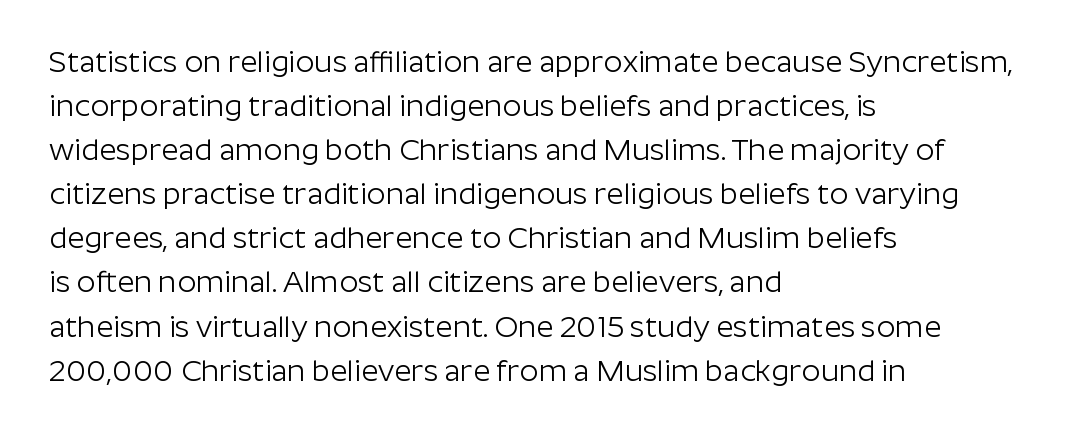
{"serif": "no", "italic": "no", "bold": "no", "weight": "light", "width": "normal", "stroke_contrast": "low", "x_height": "medium", "monospaced": "no", "underline": "no", "align": "left", "line_spacing": "normal", "line_spacing_ratio": 1.47, "letter_spacing": "normal", "letter_spacing_em": 0.0, "glyph_px": 30}
